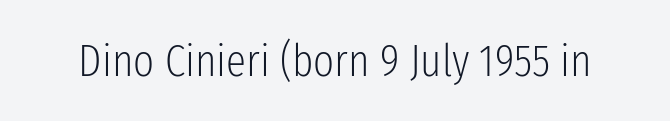
{"serif": "no", "italic": "no", "bold": "no", "weight": "light", "width": "condensed", "stroke_contrast": "low", "x_height": "medium", "monospaced": "no", "underline": "no", "letter_spacing": "normal", "letter_spacing_em": 0.0, "glyph_px": 45}
